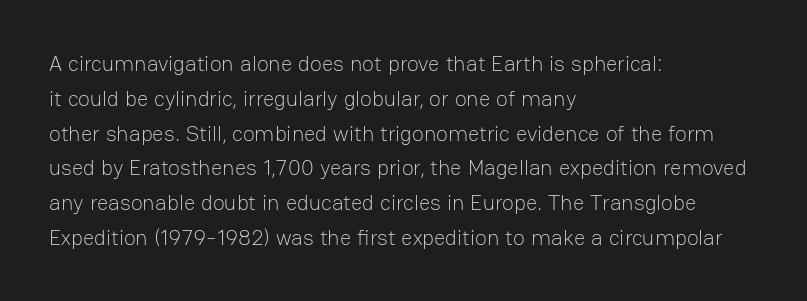
{"italic": "no", "bold": "no", "underline": "no", "align": "left", "line_spacing": "normal", "line_spacing_ratio": 1.58, "letter_spacing": "normal", "letter_spacing_em": 0.0, "glyph_px": 22}
